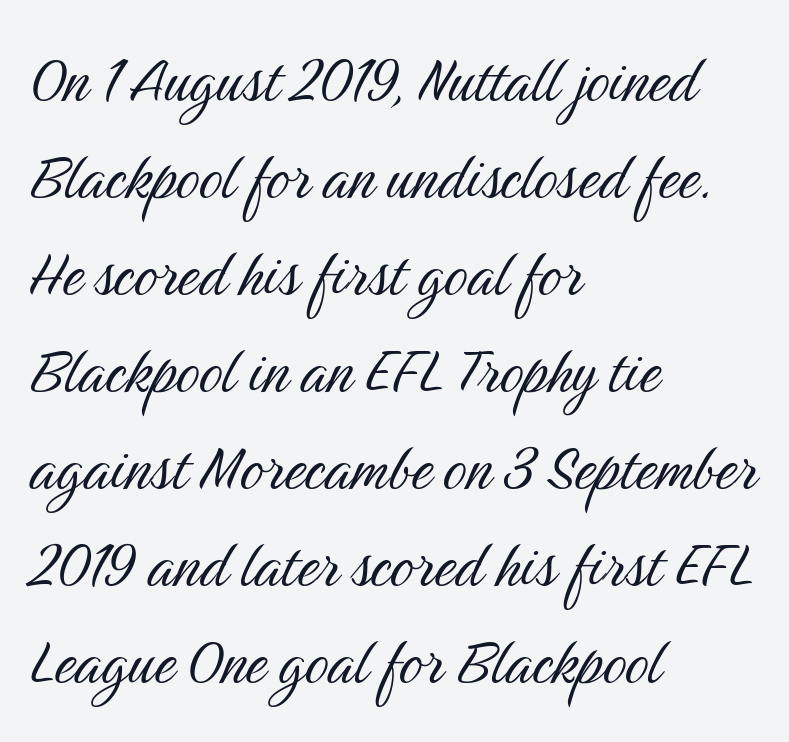
Q: Is the text bold? A: No.
Q: Is the text italic (slanted)? A: Yes.
Q: Is the typeface a serif or a sans-serif typeface? A: Sans-serif.
Q: Is the text underlined? A: No.
Q: How is the paragraph aligned? A: Left-aligned.
Q: Is the spacing between letters normal or unusually wide? A: Normal.
Q: Is the spacing between lines tight, normal or loose? A: Normal.
Q: Width (condensed, normal, or wide)? A: Condensed.
Q: Stroke contrast? A: Medium.
Q: x-height? A: Medium.
Q: Monospaced? A: No.
